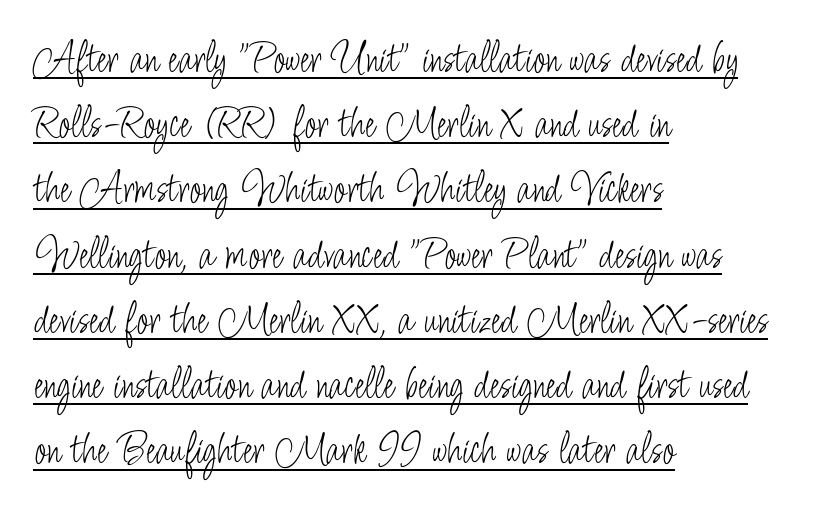
{"serif": "no", "bold": "no", "weight": "light", "width": "condensed", "stroke_contrast": "low", "x_height": "small", "monospaced": "no", "underline": "yes", "align": "left", "line_spacing": "normal", "line_spacing_ratio": 1.45, "letter_spacing": "normal", "letter_spacing_em": 0.0, "glyph_px": 45}
